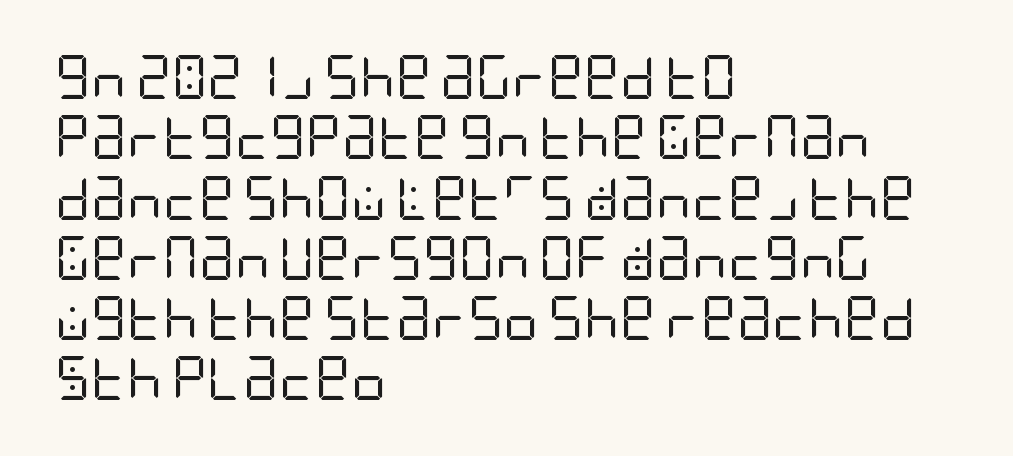
The lines are quadded left. The letters sit at their default tracking, neither squeezed nor spread. These lines are composed in type without serifs. Stem width sits at or under what a default text font uses.
